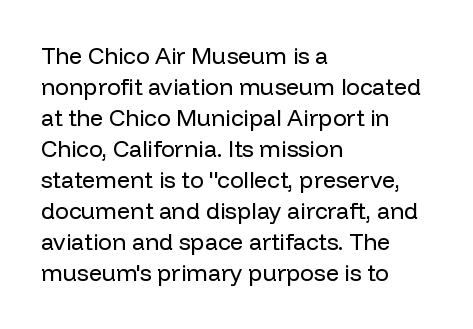
Q: Is the text bold? A: No.
Q: Is the text italic (slanted)? A: No, it is upright.
Q: Is the text underlined? A: No.
Q: How is the paragraph aligned? A: Left-aligned.
Q: Is the spacing between letters normal or unusually wide? A: Normal.
Q: Is the spacing between lines tight, normal or loose? A: Normal.
